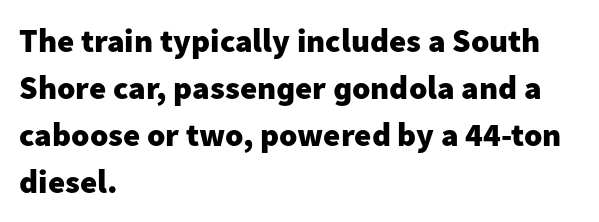
{"serif": "no", "italic": "no", "bold": "yes", "weight": "heavy", "width": "normal", "stroke_contrast": "low", "x_height": "medium", "monospaced": "no", "underline": "no", "align": "left", "line_spacing": "normal", "line_spacing_ratio": 1.42, "letter_spacing": "normal", "letter_spacing_em": 0.0, "glyph_px": 33}
